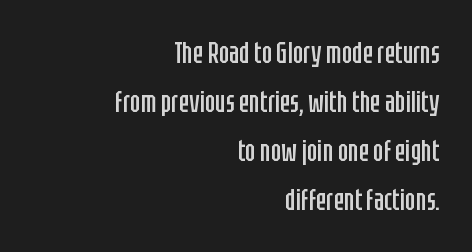
Q: Is the text bold? A: No.
Q: Is the text italic (slanted)? A: No, it is upright.
Q: Is the typeface a serif or a sans-serif typeface? A: Sans-serif.
Q: Is the text underlined? A: No.
Q: How is the paragraph aligned? A: Right-aligned.
Q: Is the spacing between letters normal or unusually wide? A: Normal.
Q: Is the spacing between lines tight, normal or loose? A: Normal.
Q: Width (condensed, normal, or wide)? A: Condensed.
Q: Stroke contrast? A: Low.
Q: x-height? A: Large.
Q: Monospaced? A: No.
